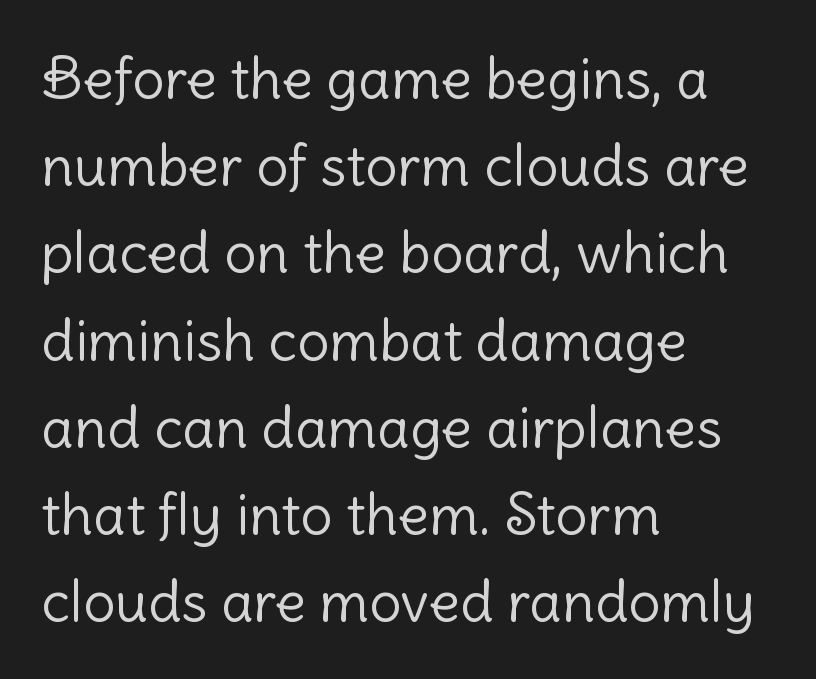
{"serif": "no", "italic": "no", "bold": "no", "weight": "light", "width": "normal", "stroke_contrast": "low", "x_height": "medium", "monospaced": "no", "underline": "no", "align": "left", "line_spacing": "normal", "line_spacing_ratio": 1.53, "letter_spacing": "normal", "letter_spacing_em": 0.0, "glyph_px": 57}
